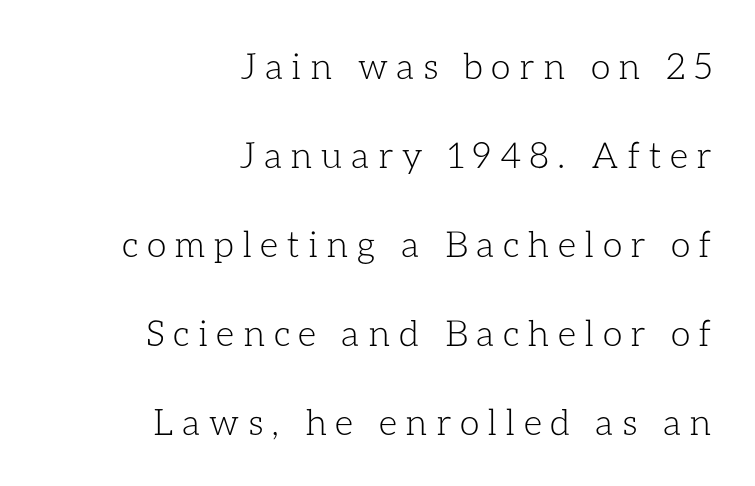
The image shows 36 px light type, upright; set right-aligned, loose line spacing (2.47x), unusually wide letter spacing (+0.23 em), not underlined; low stroke contrast and a medium x-height.
